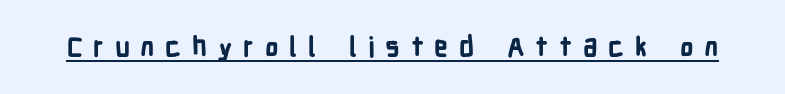
Q: Is the text bold? A: Yes.
Q: Is the text italic (slanted)? A: No, it is upright.
Q: Is the text underlined? A: Yes.
Q: Is the spacing between letters normal or unusually wide? A: Unusually wide.
